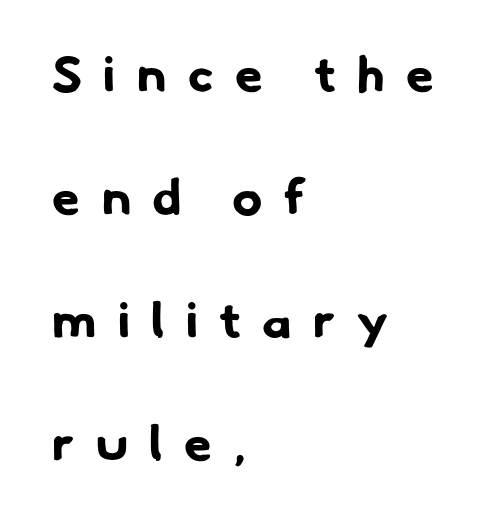
Q: Is the text bold? A: Yes.
Q: Is the typeface a serif or a sans-serif typeface? A: Sans-serif.
Q: Is the text underlined? A: No.
Q: How is the paragraph aligned? A: Left-aligned.
Q: Is the spacing between letters normal or unusually wide? A: Unusually wide.
Q: Is the spacing between lines tight, normal or loose? A: Loose.
Q: Width (condensed, normal, or wide)? A: Normal.
Q: Stroke contrast? A: Low.
Q: x-height? A: Small.
Q: Monospaced? A: No.
